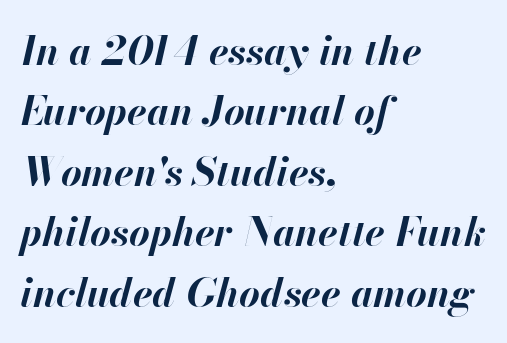
Q: Is the text bold? A: Yes.
Q: Is the text italic (slanted)? A: Yes, it leans right by about 13 degrees.
Q: Is the text underlined? A: No.
Q: How is the paragraph aligned? A: Left-aligned.
Q: Is the spacing between letters normal or unusually wide? A: Normal.
Q: Is the spacing between lines tight, normal or loose? A: Normal.
Q: Width (condensed, normal, or wide)? A: Normal.
Q: Stroke contrast? A: High.
Q: x-height? A: Small.
Q: Monospaced? A: No.
